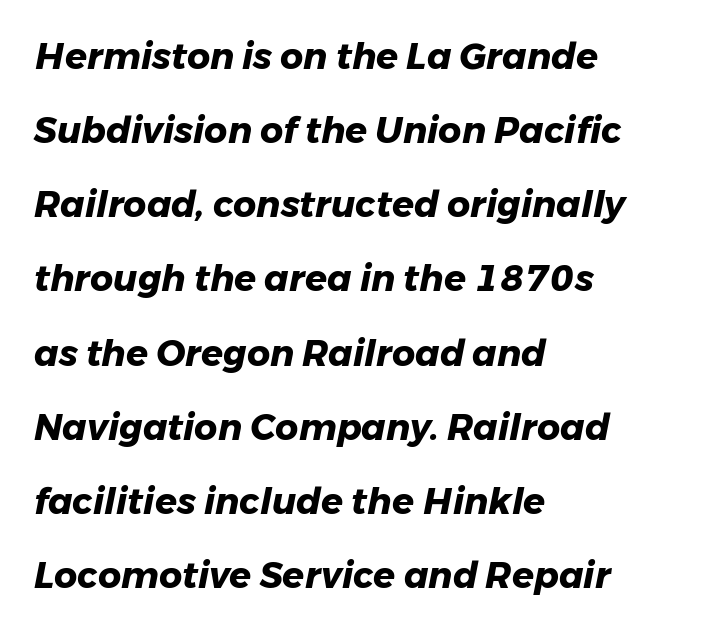
{"italic": "yes", "lean": "right", "slant_degrees": 11, "bold": "yes", "weight": "heavy", "width": "normal", "stroke_contrast": "low", "x_height": "medium", "monospaced": "no", "underline": "no", "align": "left", "line_spacing": "loose", "line_spacing_ratio": 2.06, "letter_spacing": "normal", "letter_spacing_em": 0.0, "glyph_px": 36}
